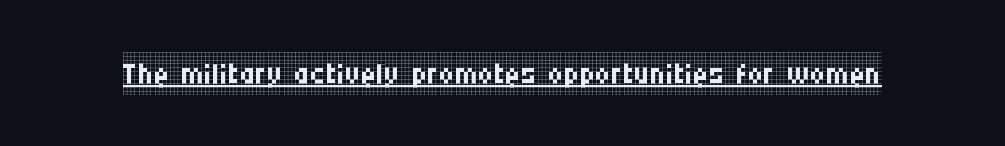
The image shows 43 px regular-weight, condensed serif type, upright; set normal letter spacing, underlined; low stroke contrast and a large x-height.
